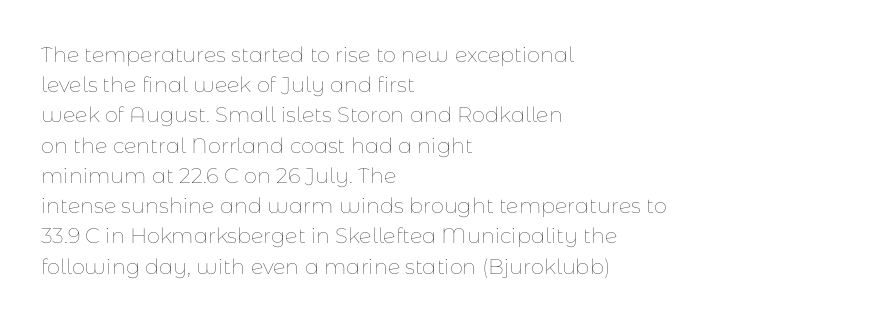
The image shows 21 px text type, upright; set left-aligned, normal line spacing (1.44x), normal letter spacing, not underlined.
